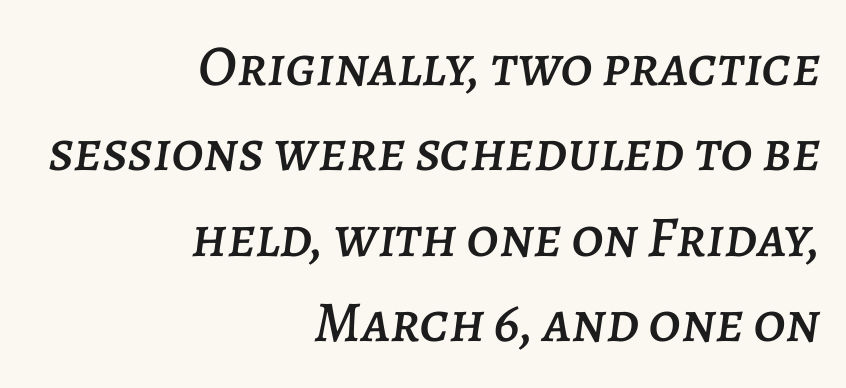
A bare baseline throughout the passage. A flush-right, rag-left setting is used for this passage. Default kerning and tracking; the words read as compact shapes. The lines sit at an ordinary, default distance from one another. The face used here is proportionally spaced, like ordinary book or web type.
